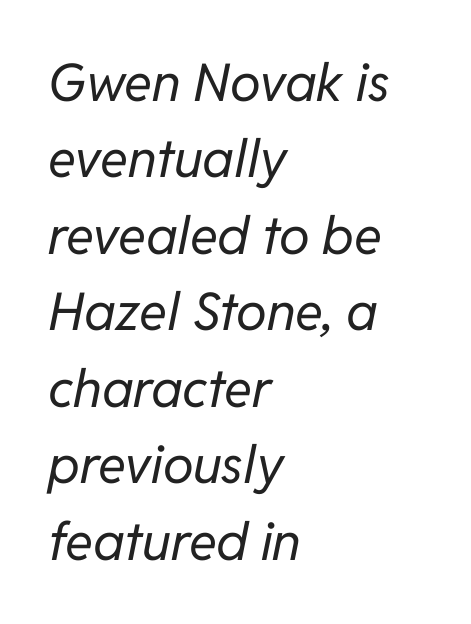
{"italic": "yes", "lean": "right", "slant_degrees": 11, "bold": "no", "weight": "regular", "width": "normal", "stroke_contrast": "low", "x_height": "medium", "monospaced": "no", "underline": "no", "align": "left", "line_spacing": "normal", "line_spacing_ratio": 1.47, "letter_spacing": "normal", "letter_spacing_em": 0.0, "glyph_px": 52}
